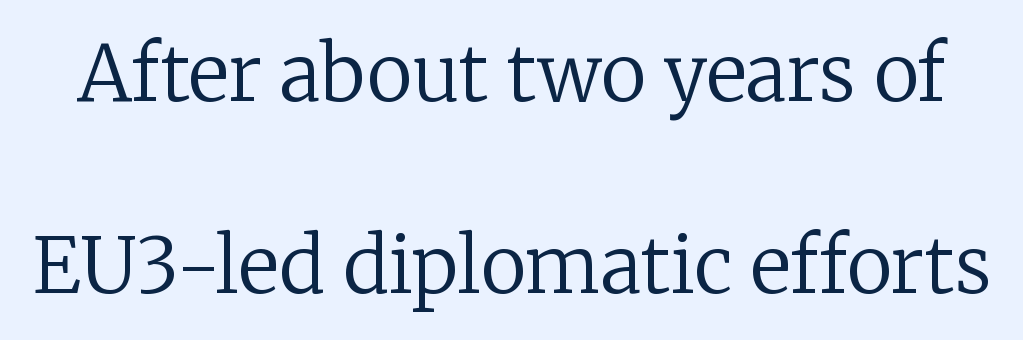
The image shows 77 px regular-weight serif type, upright; set loose line spacing (2.49x), normal letter spacing, not underlined; low stroke contrast and a medium x-height.
